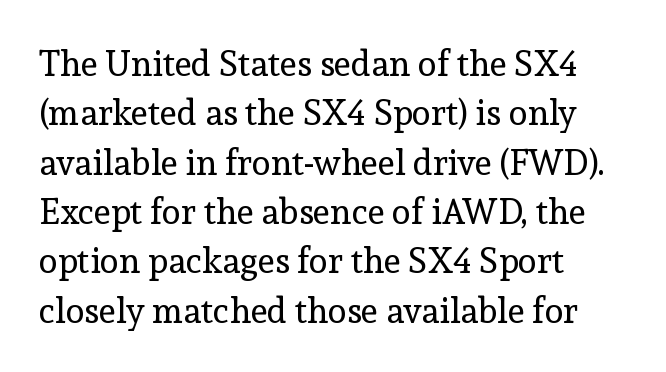
{"serif": "yes", "italic": "no", "bold": "no", "weight": "regular", "width": "normal", "x_height": "medium", "monospaced": "no", "underline": "no", "align": "left", "line_spacing": "normal", "line_spacing_ratio": 1.41, "letter_spacing": "normal", "letter_spacing_em": 0.0, "glyph_px": 35}
